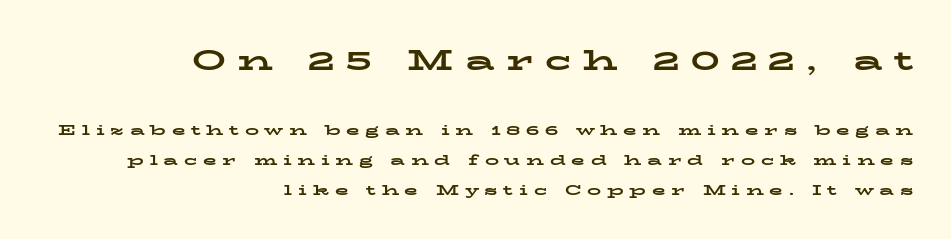
Q: Is the text bold? A: Yes.
Q: Is the text italic (slanted)? A: No, it is upright.
Q: Is the typeface a serif or a sans-serif typeface? A: Serif.
Q: Is the text underlined? A: No.
Q: How is the paragraph aligned? A: Right-aligned.
Q: Is the spacing between letters normal or unusually wide? A: Unusually wide.
Q: Is the spacing between lines tight, normal or loose? A: Loose.
Q: Which block of text is set in a larger size, the first (top) or the second (bottom)? A: The first (top) one.
Q: Width (condensed, normal, or wide)? A: Wide.
Q: Stroke contrast? A: Low.
Q: x-height? A: Medium.
Q: Monospaced? A: No.
